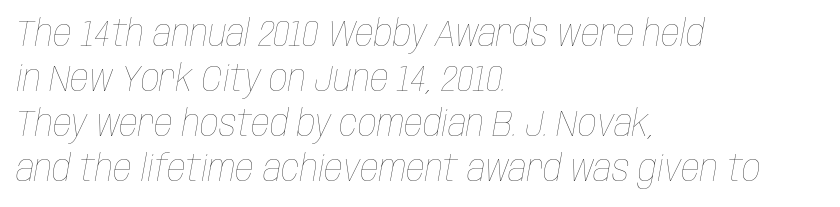
{"italic": "yes", "lean": "right", "slant_degrees": 10, "bold": "no", "weight": "thin", "width": "condensed", "stroke_contrast": "low", "x_height": "large", "monospaced": "no", "underline": "no", "align": "left", "line_spacing_ratio": 1.22, "letter_spacing": "normal", "letter_spacing_em": 0.0, "glyph_px": 37}
